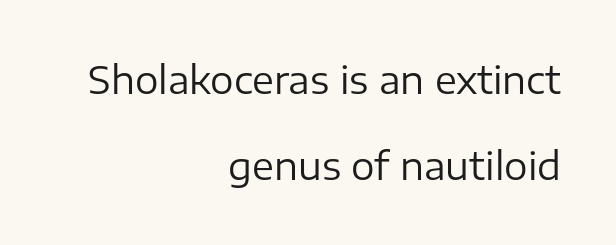
The face used here is proportionally spaced, like ordinary book or web type. The font is comparable to plain body text, perhaps lighter. Short and long lines alike share a common ending point at right. Airy leading. In terms of letterform style, serifs are entirely absent. Spacing between characters is what you'd get straight out of the box.
